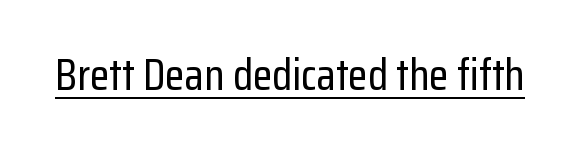
{"serif": "no", "italic": "no", "width": "condensed", "stroke_contrast": "low", "x_height": "medium", "monospaced": "no", "underline": "yes", "letter_spacing": "normal", "letter_spacing_em": 0.0, "glyph_px": 45}
